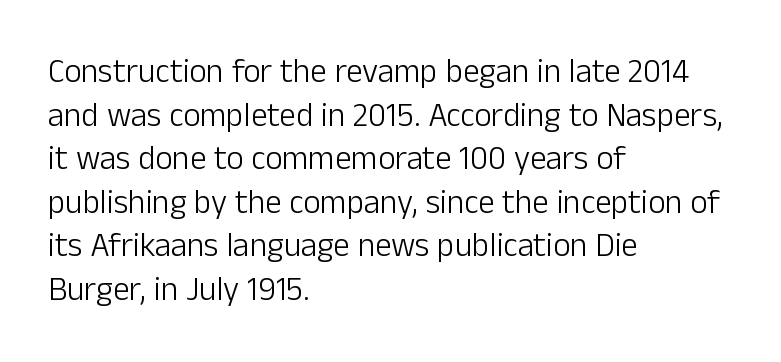
Beneath every word, the page is bare. Successive baselines arrive at the customary interval. Think of a printed novel: that variable character pitch is what you see here. Line beginnings align vertically; line endings do not. A sans-serif font was chosen for this passage. No italicization has been applied; the sample stays upright.
